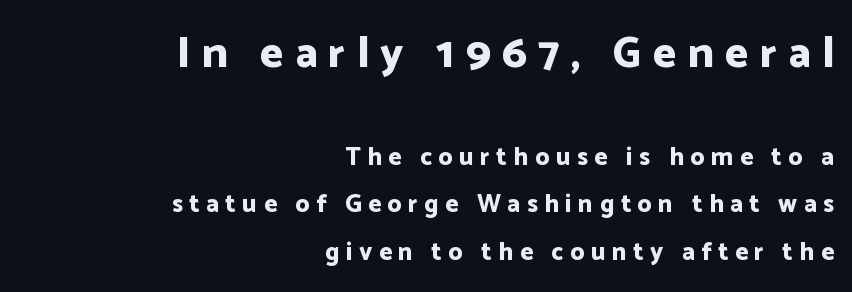
Letter spacing: wide. A typesetter would mark this as roman, not italic. Does the copy run flush right? Yes — the right margin is perfectly even. Quick note: underline off.
